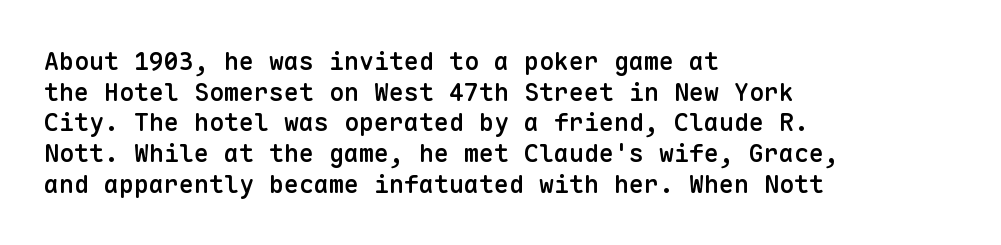
Q: Is the text bold? A: Semi-bold.
Q: Is the text italic (slanted)? A: No, it is upright.
Q: Is the text underlined? A: No.
Q: How is the paragraph aligned? A: Left-aligned.
Q: Is the spacing between letters normal or unusually wide? A: Normal.
